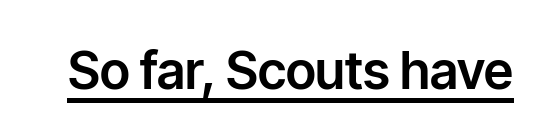
The image shows 52 px sans-serif type, upright; set normal letter spacing, underlined; low stroke contrast and a medium x-height.
